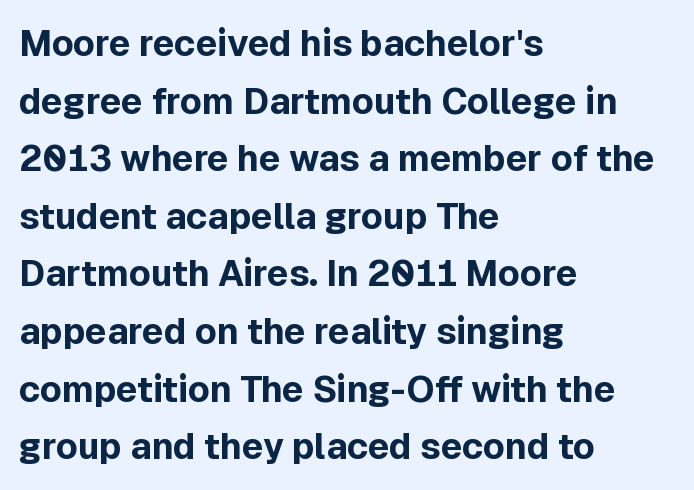
The image shows 36 px bold sans-serif type, upright; set left-aligned, normal line spacing (1.6x), normal letter spacing, not underlined; a medium x-height.
